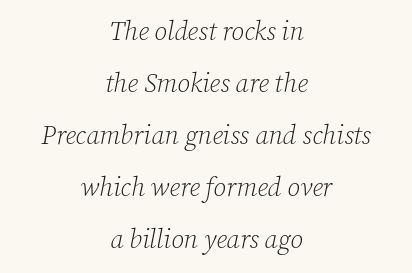
{"italic": "yes", "lean": "right", "slant_degrees": 12, "bold": "no", "underline": "no", "align": "center", "line_spacing": "loose", "line_spacing_ratio": 2.0, "letter_spacing": "normal", "letter_spacing_em": 0.0, "glyph_px": 26}
